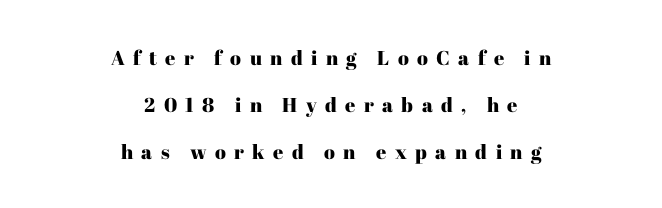
The image shows 20 px text type, upright; set centered, loose line spacing (2.34x), unusually wide letter spacing (+0.42 em), not underlined.
